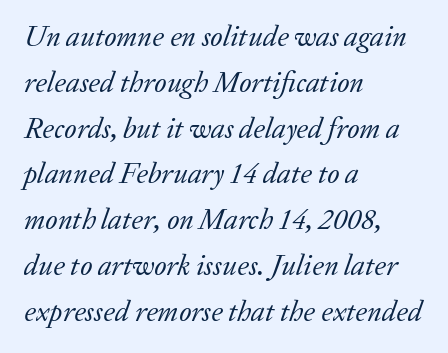
{"serif": "yes", "italic": "yes", "lean": "right", "slant_degrees": 20, "bold": "no", "weight": "regular", "width": "normal", "stroke_contrast": "low", "x_height": "medium", "monospaced": "no", "underline": "no", "align": "left", "line_spacing": "normal", "line_spacing_ratio": 1.58, "letter_spacing": "normal", "letter_spacing_em": 0.0, "glyph_px": 29}
